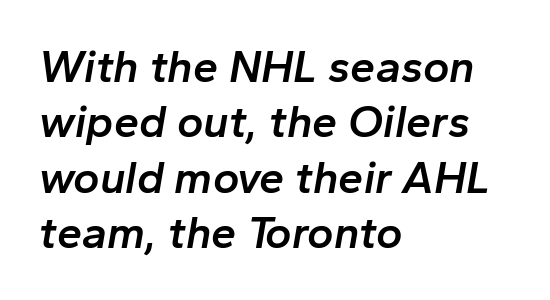
The image shows 45 px semibold type, italic (leaning right); set left-aligned, line spacing 1.23x, normal letter spacing, not underlined; low stroke contrast and a medium x-height.
